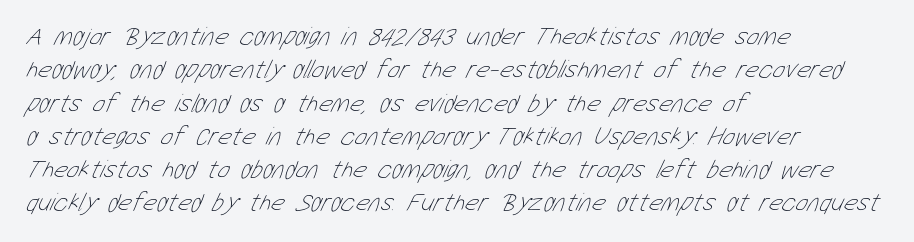
Q: Is the text bold? A: No.
Q: Is the text underlined? A: No.
Q: How is the paragraph aligned? A: Left-aligned.
Q: Is the spacing between letters normal or unusually wide? A: Normal.
Q: Is the spacing between lines tight, normal or loose? A: Normal.
